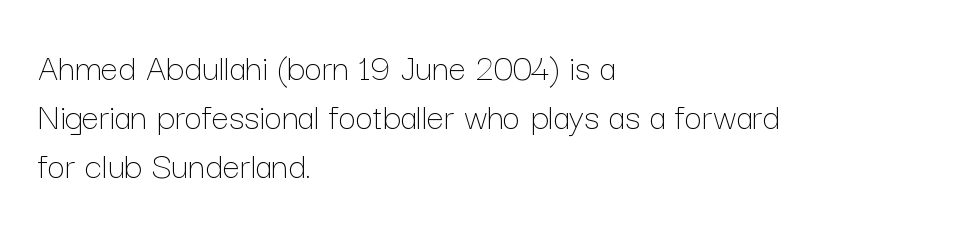
{"italic": "no", "bold": "no", "weight": "thin", "width": "normal", "stroke_contrast": "low", "x_height": "medium", "monospaced": "no", "underline": "no", "align": "left", "line_spacing": "normal", "line_spacing_ratio": 1.26, "letter_spacing": "normal", "letter_spacing_em": 0.0, "glyph_px": 39}
